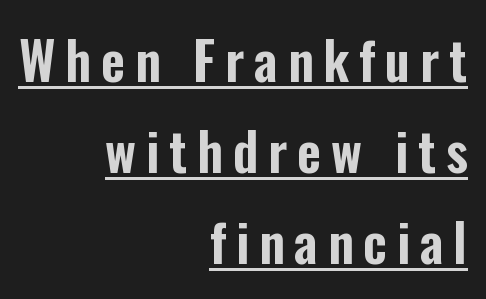
Q: Is the text italic (slanted)? A: No, it is upright.
Q: Is the typeface a serif or a sans-serif typeface? A: Sans-serif.
Q: Is the text underlined? A: Yes.
Q: How is the paragraph aligned? A: Right-aligned.
Q: Width (condensed, normal, or wide)? A: Condensed.
Q: Stroke contrast? A: Low.
Q: x-height? A: Medium.
Q: Monospaced? A: No.
